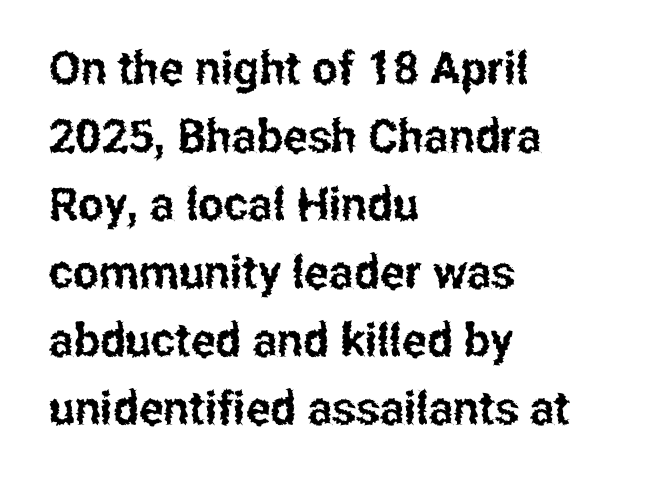
{"serif": "no", "italic": "no", "width": "condensed", "stroke_contrast": "low", "x_height": "medium", "monospaced": "no", "underline": "no", "align": "left", "line_spacing": "normal", "line_spacing_ratio": 1.48, "letter_spacing": "normal", "letter_spacing_em": 0.0, "glyph_px": 46}
